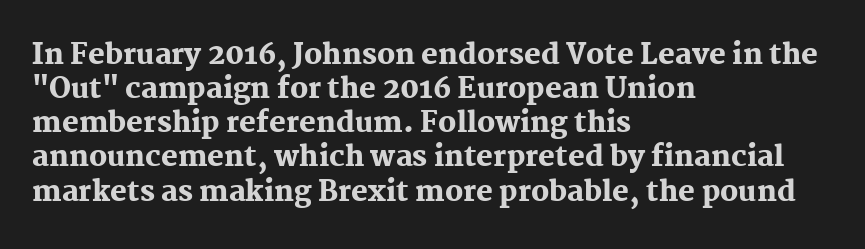
There is no visible air inserted between adjacent glyphs. Underlining? Definitely not there. Note the varied advance widths — an 'i' is clearly narrower than an 'm'. Designer's note — italics off, roman on.
